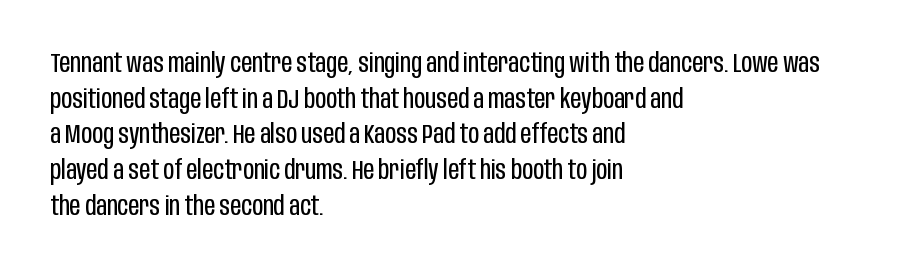
Q: Is the text bold? A: No.
Q: Is the text italic (slanted)? A: No, it is upright.
Q: Is the text underlined? A: No.
Q: How is the paragraph aligned? A: Left-aligned.
Q: Is the spacing between letters normal or unusually wide? A: Normal.
Q: Is the spacing between lines tight, normal or loose? A: Normal.
